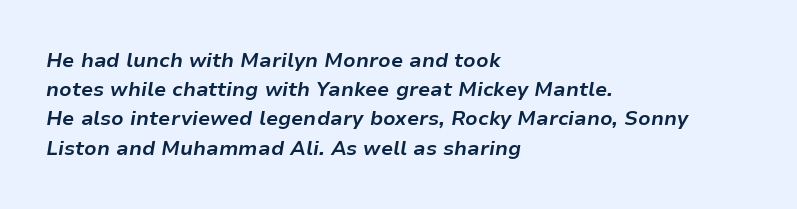
Emphasis-style slanted type is in use. Descender tails drop into unmarked territory. Thick stems and heavy bowls — unmistakably bold. The rendering keeps characters at their native spacing. This sample keeps an unexceptional amount of space between lines. The setting favours the left margin, as ordinary paragraphs usually do.
